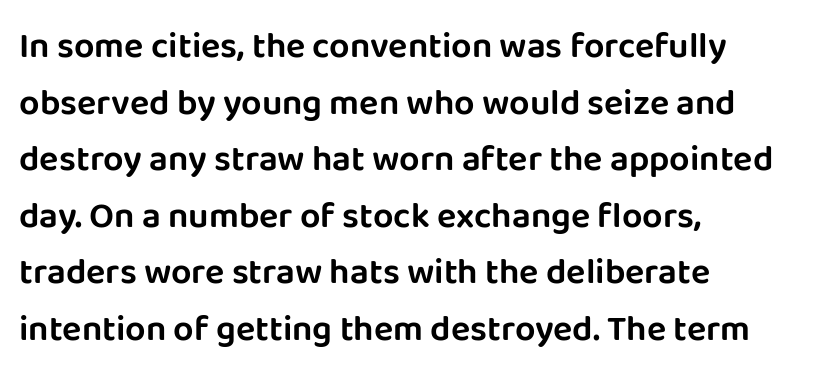
Q: Is the text italic (slanted)? A: No, it is upright.
Q: Is the typeface a serif or a sans-serif typeface? A: Sans-serif.
Q: Is the text underlined? A: No.
Q: How is the paragraph aligned? A: Left-aligned.
Q: Is the spacing between letters normal or unusually wide? A: Normal.
Q: Is the spacing between lines tight, normal or loose? A: Normal.
Q: Width (condensed, normal, or wide)? A: Normal.
Q: Stroke contrast? A: Low.
Q: x-height? A: Large.
Q: Monospaced? A: No.
